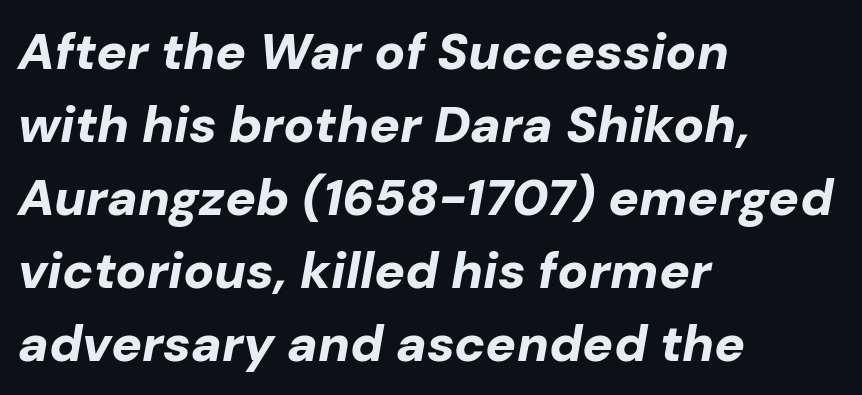
The typesetter chose a ragged-right arrangement here. A typesetter would call this zero additional tracking. The line-height multiplier appears to be the usual default. Proportional: the letters do not fall into vertical columns. If you drew a line through each stem, it would be angled. The font is running at its bold setting.
